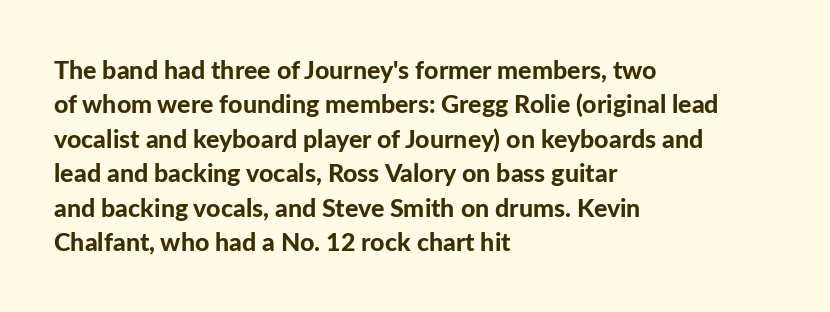
Q: Is the text bold? A: Yes.
Q: Is the text italic (slanted)? A: No, it is upright.
Q: Is the text underlined? A: No.
Q: How is the paragraph aligned? A: Left-aligned.
Q: Is the spacing between letters normal or unusually wide? A: Normal.
Q: Is the spacing between lines tight, normal or loose? A: Normal.
